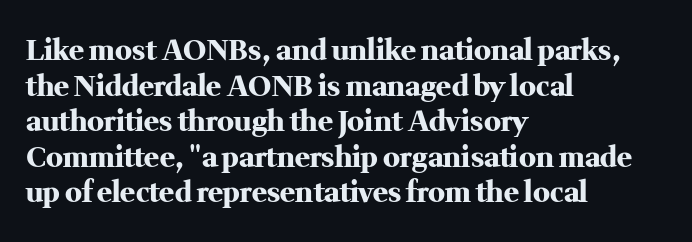
The image shows 28 px heavy serif type, upright; set left-aligned, normal line spacing (1.27x), normal letter spacing, not underlined; medium stroke contrast and a medium x-height.
